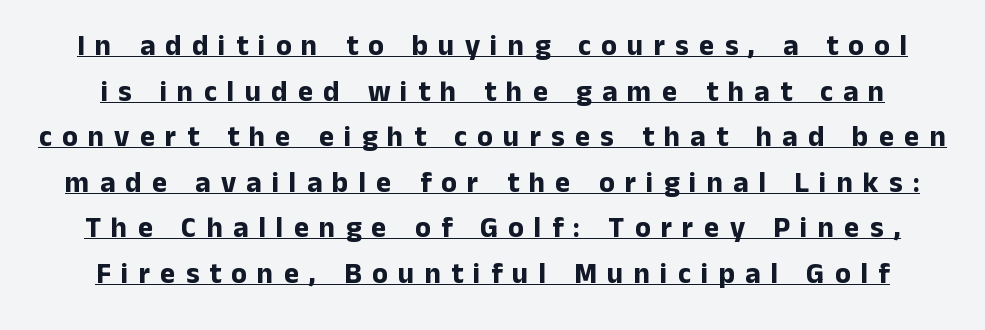
Q: Is the text bold? A: Yes.
Q: Is the text italic (slanted)? A: No, it is upright.
Q: Is the typeface a serif or a sans-serif typeface? A: Sans-serif.
Q: Is the text underlined? A: Yes.
Q: Is the spacing between letters normal or unusually wide? A: Unusually wide.
Q: Is the spacing between lines tight, normal or loose? A: Normal.
Q: Width (condensed, normal, or wide)? A: Normal.
Q: Stroke contrast? A: Low.
Q: x-height? A: Medium.
Q: Monospaced? A: No.
